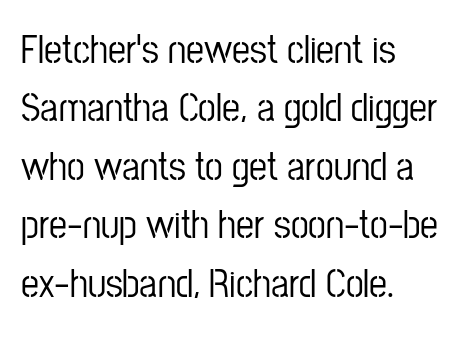
Looks like regular typesetting: each glyph gets only the width it needs. A normal amount of white space separates one row of letters from the next. This is roman type, the default non-slanted kind. Descender tails drop into unmarked territory.
